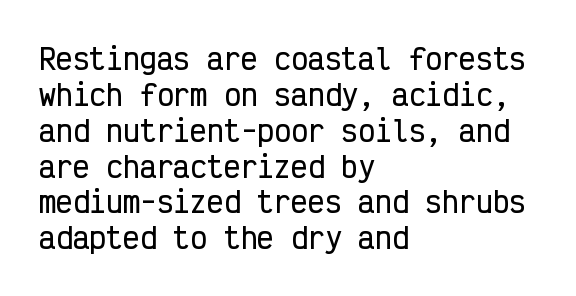
The image shows 28 px condensed sans-serif type, upright, monospaced; set left-aligned, normal line spacing (1.28x), normal letter spacing, not underlined; low stroke contrast and a medium x-height.
